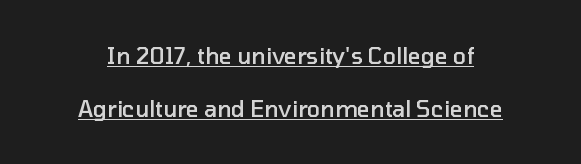
The image shows 22 px text type, upright; set loose line spacing (2.4x), normal letter spacing, underlined.
